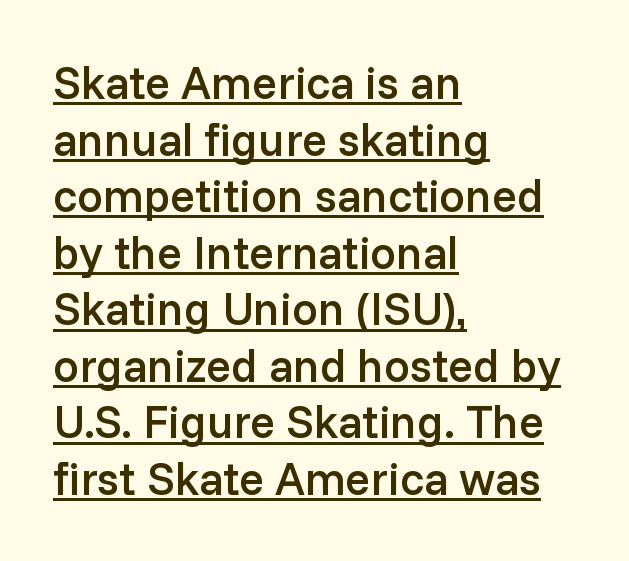
This sample carries an underscore along the baseline area. This is the in-between weight designers call semibold or demi. Letter spacing: default. A typesetter would call this proportional, since set widths differ per character. The letters stand upright; this is a roman face.
